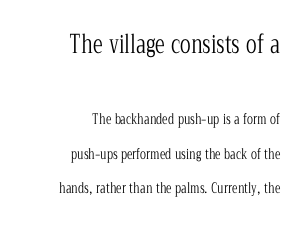
{"italic": "no", "bold": "no", "underline": "no", "align": "right", "line_spacing": "loose", "line_spacing_ratio": 2.48, "letter_spacing": "normal", "letter_spacing_em": 0.0, "larger_block": "first", "size_ratio": 1.79, "glyph_px": 25}
